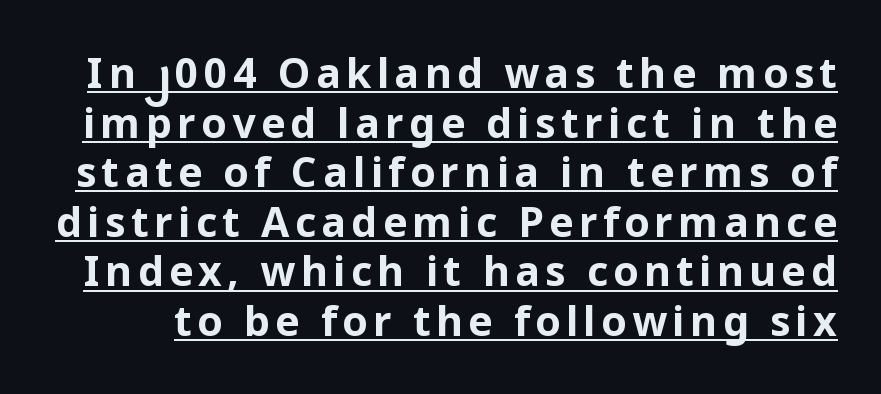
The image shows 41 px bold sans-serif type, upright; set line spacing 1.21x, underlined; low stroke contrast and a medium x-height.
